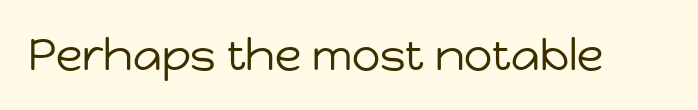
The image shows 44 px regular-weight sans-serif type, upright; set normal letter spacing, not underlined; low stroke contrast and a medium x-height.
